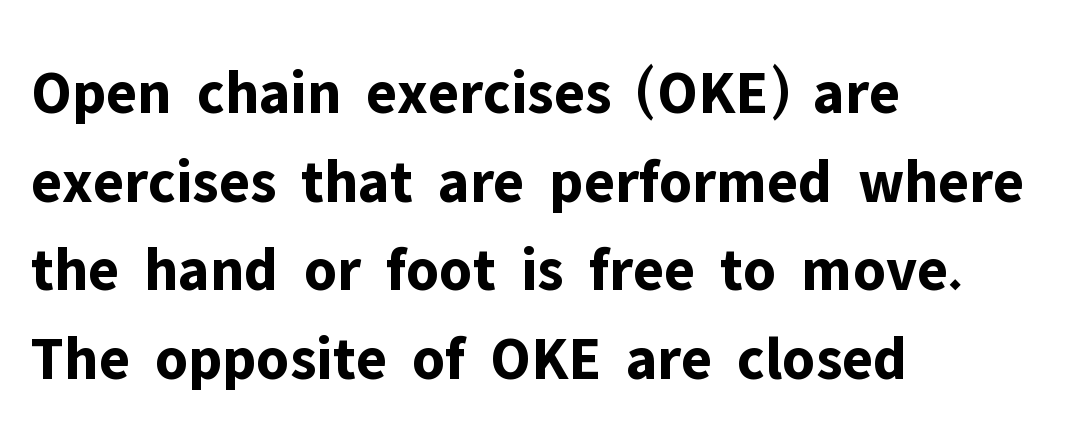
The image shows 62 px bold sans-serif type, upright; set left-aligned, normal line spacing (1.43x), normal letter spacing, not underlined; low stroke contrast and a medium x-height.
